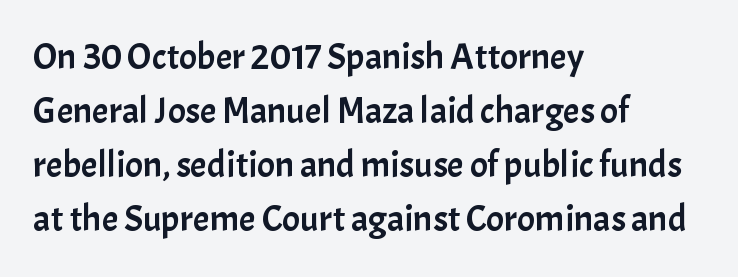
The image shows 37 px sans-serif type, upright; set left-aligned, normal line spacing (1.46x), normal letter spacing, not underlined; low stroke contrast and a medium x-height.
